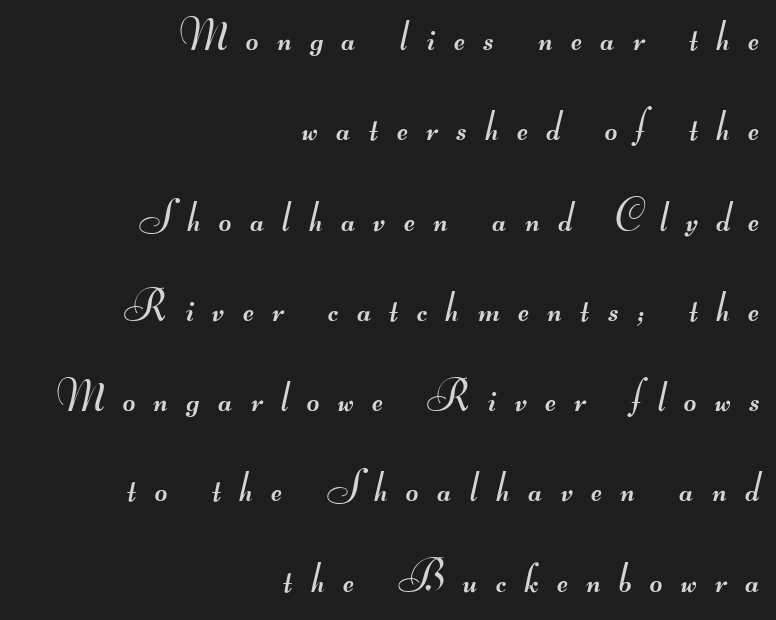
Q: Is the text bold? A: No.
Q: Is the typeface a serif or a sans-serif typeface? A: Sans-serif.
Q: Is the text underlined? A: No.
Q: How is the paragraph aligned? A: Right-aligned.
Q: Is the spacing between letters normal or unusually wide? A: Unusually wide.
Q: Is the spacing between lines tight, normal or loose? A: Loose.
Q: Width (condensed, normal, or wide)? A: Wide.
Q: Stroke contrast? A: Medium.
Q: Monospaced? A: No.
